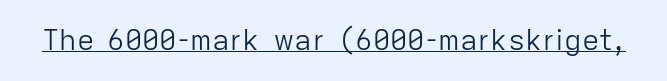
The image shows 29 px light sans-serif type, upright; set normal letter spacing, underlined; low stroke contrast and a medium x-height.
